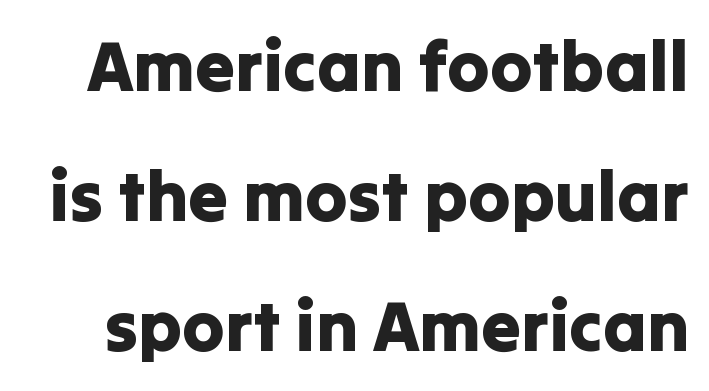
Each letter keeps its own natural width here, so spacing adapts to shape. The strip under each line holds only bare page. Note: no serifs on the glyphs. No extra tracking has been applied to these lines. In terms of posture, this sample is upright.
